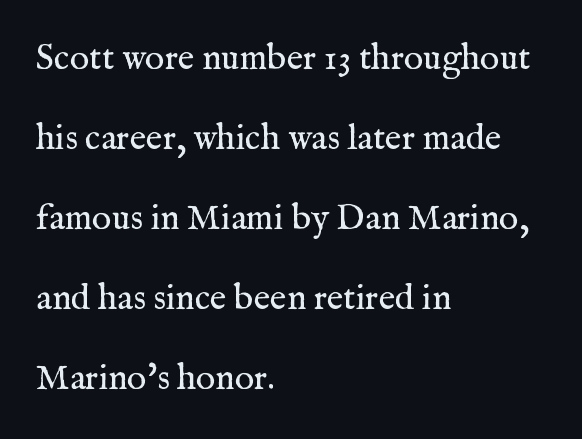
{"serif": "yes", "italic": "no", "bold": "no", "weight": "regular", "width": "normal", "stroke_contrast": "medium", "x_height": "medium", "monospaced": "no", "underline": "no", "align": "left", "line_spacing": "loose", "line_spacing_ratio": 2.22, "letter_spacing": "normal", "letter_spacing_em": 0.0, "glyph_px": 36}
